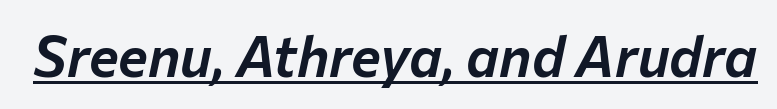
{"italic": "yes", "lean": "right", "slant_degrees": 12, "width": "normal", "stroke_contrast": "low", "x_height": "medium", "monospaced": "no", "underline": "yes", "letter_spacing": "normal", "letter_spacing_em": 0.0, "glyph_px": 56}
